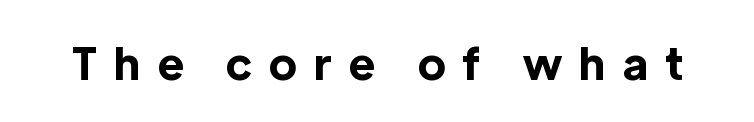
{"serif": "no", "italic": "no", "bold": "yes", "weight": "bold", "width": "normal", "x_height": "medium", "monospaced": "no", "underline": "no", "letter_spacing": "wide", "letter_spacing_em": 0.4, "glyph_px": 44}
